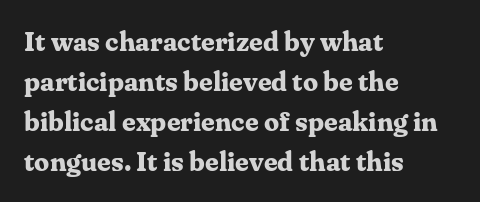
The image shows 27 px bold type, upright; set left-aligned, normal line spacing (1.48x), normal letter spacing, not underlined.
